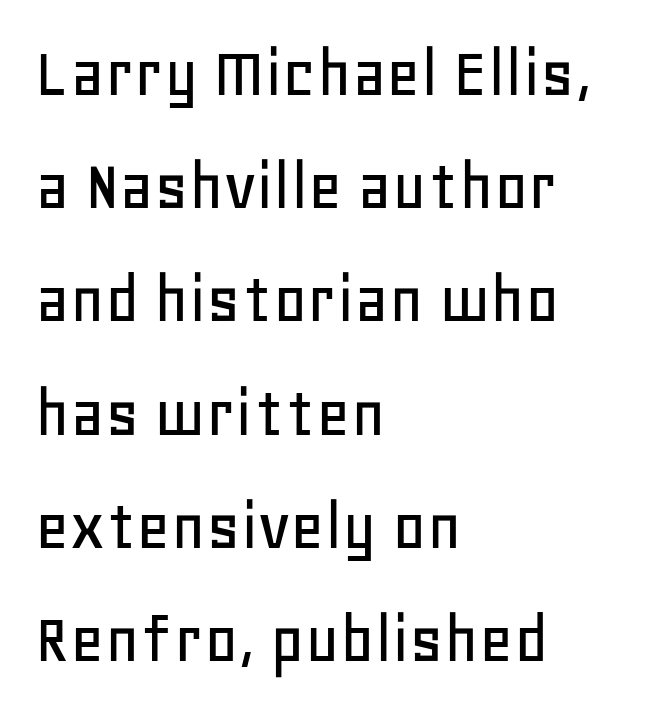
Line spacing here is normal. The setting favours the left margin, as ordinary paragraphs usually do. The lettering stays uniformly vertical, giving the passage a roman look. How are the letters spaced? Ordinarily, with no added tracking. Classification — sans serif. Decoration check: the copy has no underline.
